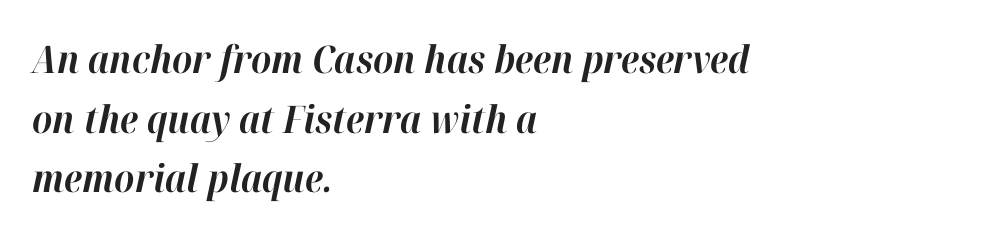
{"italic": "yes", "lean": "right", "slant_degrees": 12, "bold": "yes", "weight": "bold", "width": "normal", "stroke_contrast": "high", "x_height": "medium", "monospaced": "no", "underline": "no", "align": "left", "line_spacing": "normal", "line_spacing_ratio": 1.57, "letter_spacing": "normal", "letter_spacing_em": 0.0, "glyph_px": 38}
